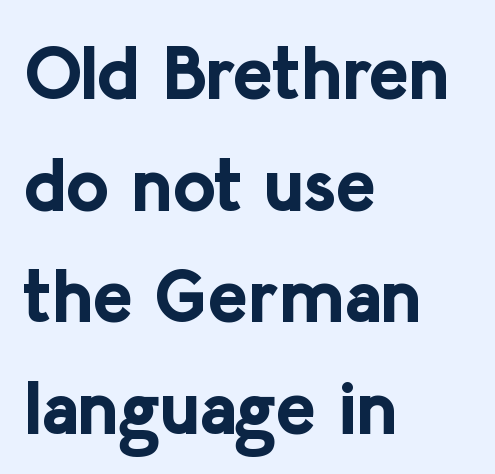
The image shows 75 px bold sans-serif type, upright; set left-aligned, normal line spacing (1.49x), normal letter spacing, not underlined; low stroke contrast and a medium x-height.
